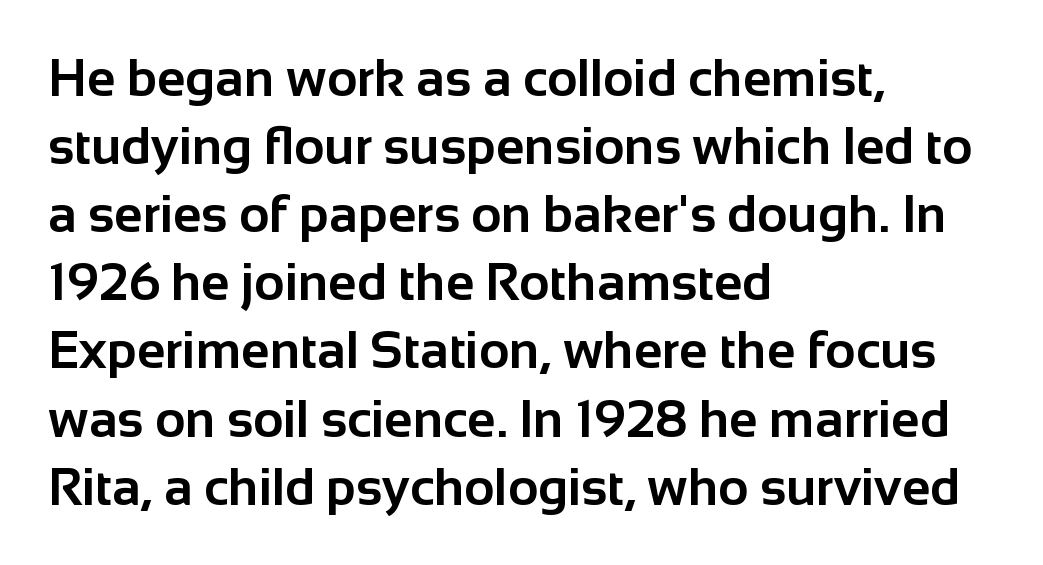
Q: Is the text bold? A: Yes.
Q: Is the text italic (slanted)? A: No, it is upright.
Q: Is the typeface a serif or a sans-serif typeface? A: Sans-serif.
Q: Is the text underlined? A: No.
Q: How is the paragraph aligned? A: Left-aligned.
Q: Is the spacing between letters normal or unusually wide? A: Normal.
Q: Is the spacing between lines tight, normal or loose? A: Normal.
Q: Width (condensed, normal, or wide)? A: Normal.
Q: Stroke contrast? A: Low.
Q: x-height? A: Medium.
Q: Monospaced? A: No.
